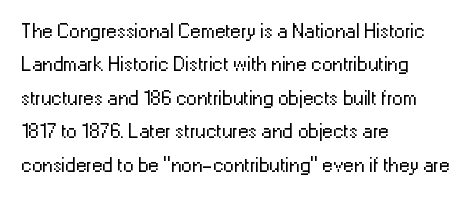
{"italic": "no", "bold": "no", "underline": "no", "align": "left", "line_spacing": "normal", "line_spacing_ratio": 1.59, "letter_spacing": "normal", "letter_spacing_em": 0.0, "glyph_px": 21}
